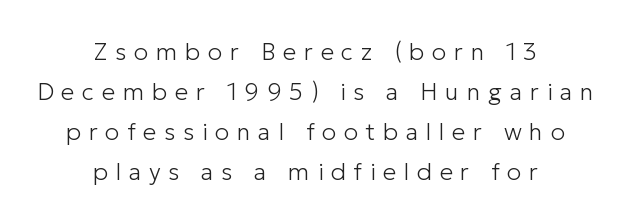
The image shows 24 px text type, upright; set centered, normal line spacing (1.67x), unusually wide letter spacing (+0.32 em), not underlined.
